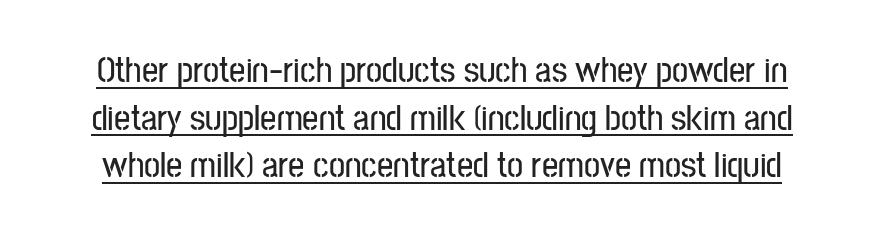
{"serif": "no", "italic": "no", "width": "condensed", "stroke_contrast": "low", "x_height": "medium", "monospaced": "no", "underline": "yes", "line_spacing": "normal", "line_spacing_ratio": 1.32, "letter_spacing": "normal", "letter_spacing_em": 0.0, "glyph_px": 36}
